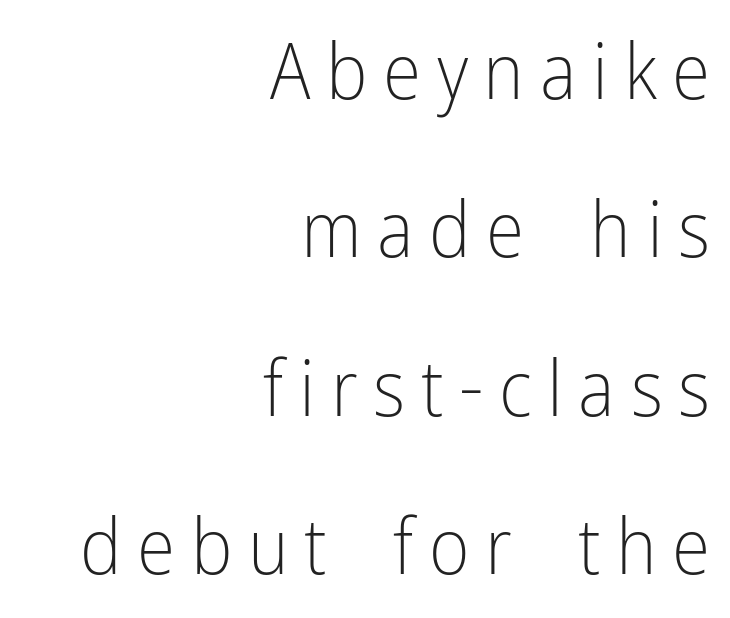
The image shows 78 px light, condensed sans-serif type, upright; set right-aligned, loose line spacing (2.03x), unusually wide letter spacing (+0.2 em), not underlined; low stroke contrast and a medium x-height.
